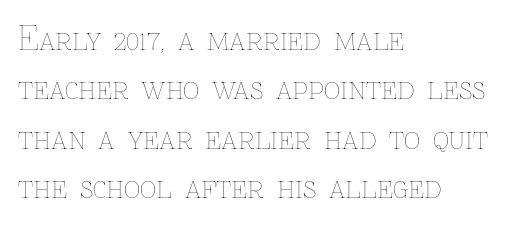
The image shows 32 px thin type, upright; set left-aligned, normal line spacing (1.54x), normal letter spacing, not underlined; low stroke contrast and a medium x-height.
